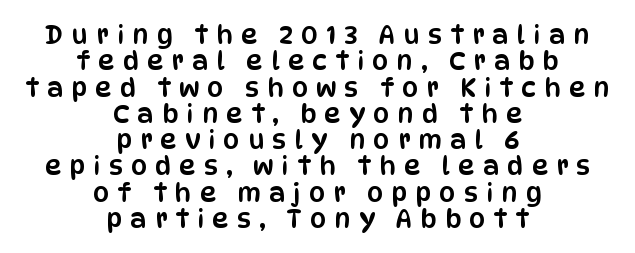
{"italic": "no", "underline": "no", "align": "center", "line_spacing": "tight", "line_spacing_ratio": 1.01, "letter_spacing": "wide", "letter_spacing_em": 0.31, "glyph_px": 26}
